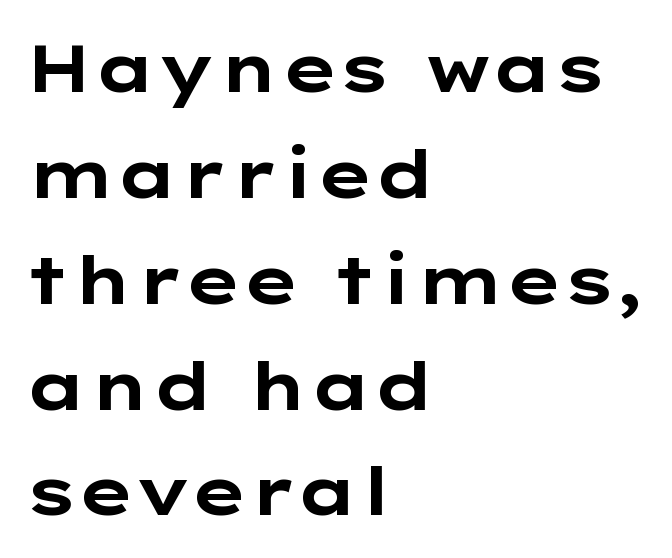
The image shows 67 px bold, wide sans-serif type, upright; set left-aligned, normal line spacing (1.58x), normal letter spacing, not underlined; low stroke contrast and a medium x-height.
